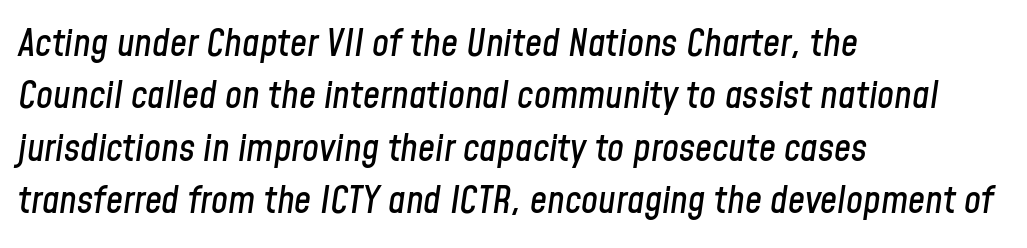
{"italic": "yes", "lean": "right", "slant_degrees": 8, "width": "condensed", "stroke_contrast": "low", "x_height": "medium", "monospaced": "no", "underline": "no", "align": "left", "line_spacing": "normal", "line_spacing_ratio": 1.38, "letter_spacing": "normal", "letter_spacing_em": 0.0, "glyph_px": 38}
